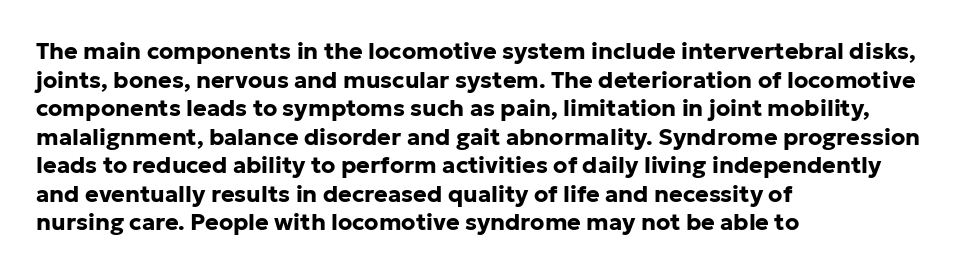
Q: Is the text bold? A: Yes.
Q: Is the text italic (slanted)? A: No, it is upright.
Q: Is the text underlined? A: No.
Q: How is the paragraph aligned? A: Left-aligned.
Q: Is the spacing between letters normal or unusually wide? A: Normal.
